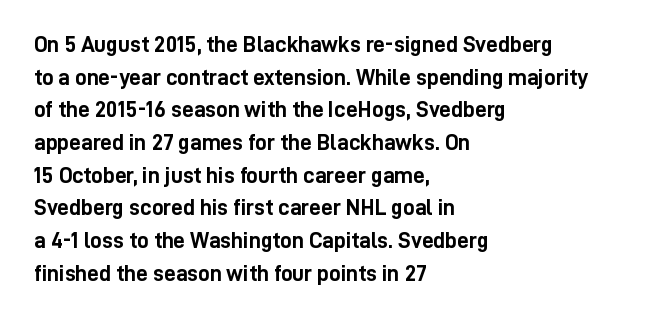
Q: Is the text bold? A: Yes.
Q: Is the text italic (slanted)? A: No, it is upright.
Q: Is the text underlined? A: No.
Q: How is the paragraph aligned? A: Left-aligned.
Q: Is the spacing between letters normal or unusually wide? A: Normal.
Q: Is the spacing between lines tight, normal or loose? A: Normal.
